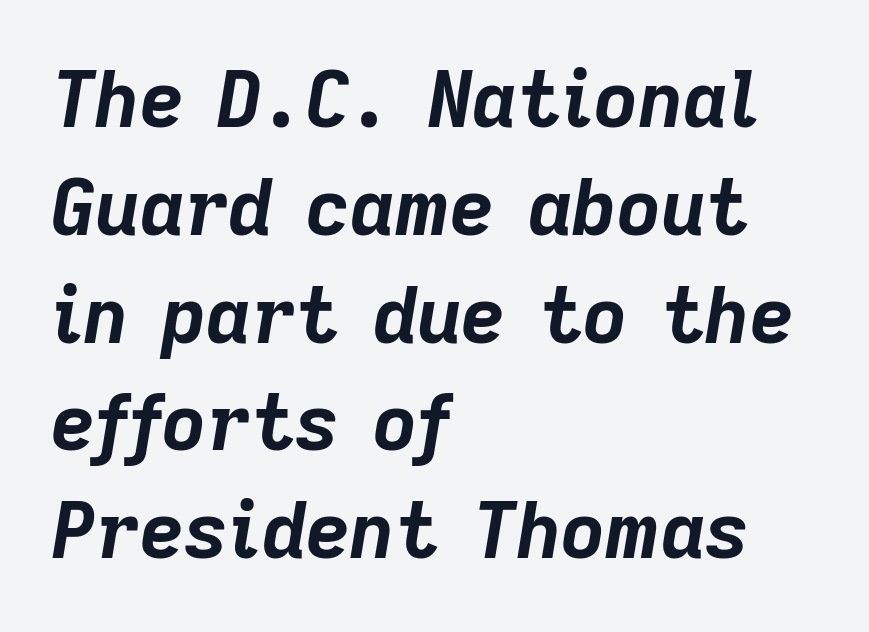
Short note: letters normally spaced. A classic flush-left, rag-right setting is used for this passage. Each glyph is drawn with heavy, bold strokes. Line spacing here is normal. Quick note: italic.
